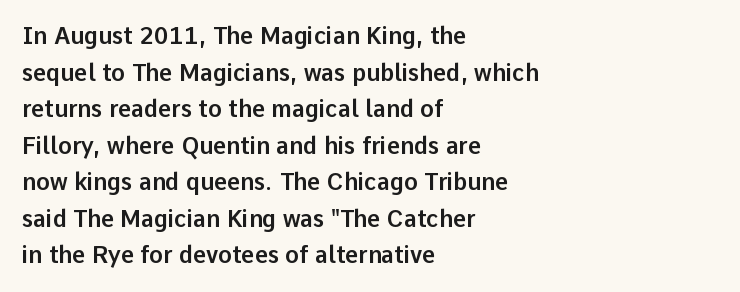
The image shows 23 px text type, upright; set left-aligned, normal line spacing (1.59x), normal letter spacing, not underlined.
